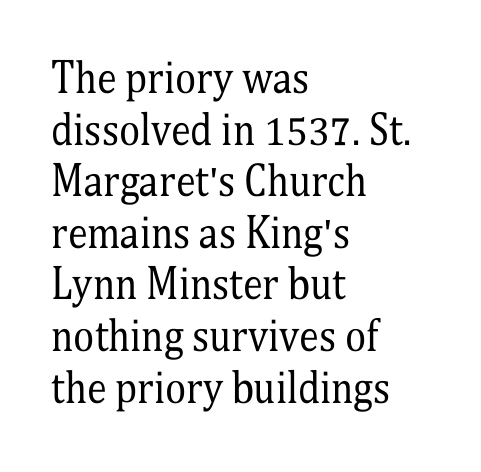
The image shows 40 px regular-weight, condensed serif type, upright; set left-aligned, normal line spacing (1.29x), normal letter spacing, not underlined; medium stroke contrast and a medium x-height.
